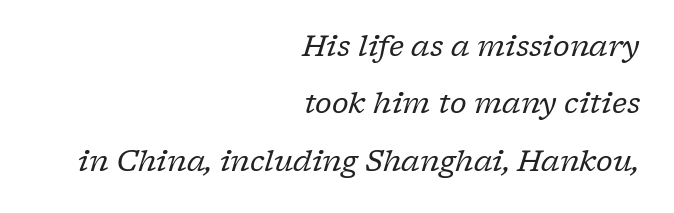
The image shows 29 px regular-weight serif type, italic (leaning right); set right-aligned, loose line spacing (1.98x), normal letter spacing, not underlined; low stroke contrast and a medium x-height.
